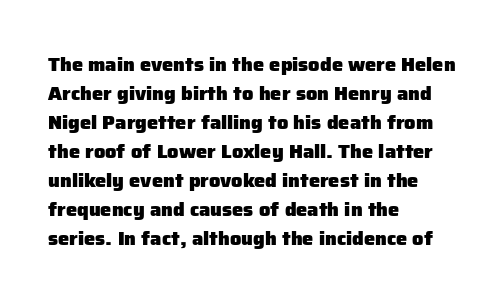
{"italic": "no", "bold": "yes", "underline": "no", "align": "left", "line_spacing": "normal", "line_spacing_ratio": 1.45, "letter_spacing": "normal", "letter_spacing_em": 0.0, "glyph_px": 20}
